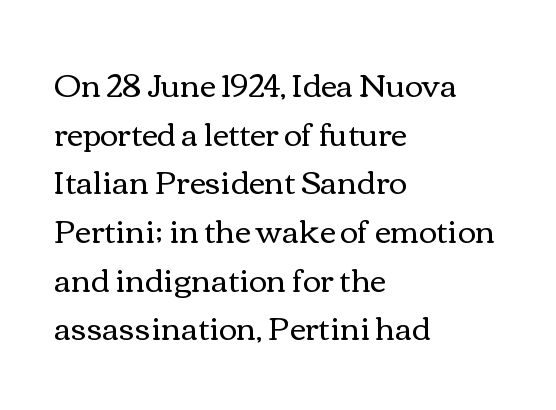
The space beneath each line is pristine and unruled. The face used here is proportionally spaced, like ordinary book or web type. The rendering keeps characters at their native spacing. The setting favours the left margin, as ordinary paragraphs usually do. Characters remain perfectly vertical along every line. The vertical gap from one line to the next is medium.
